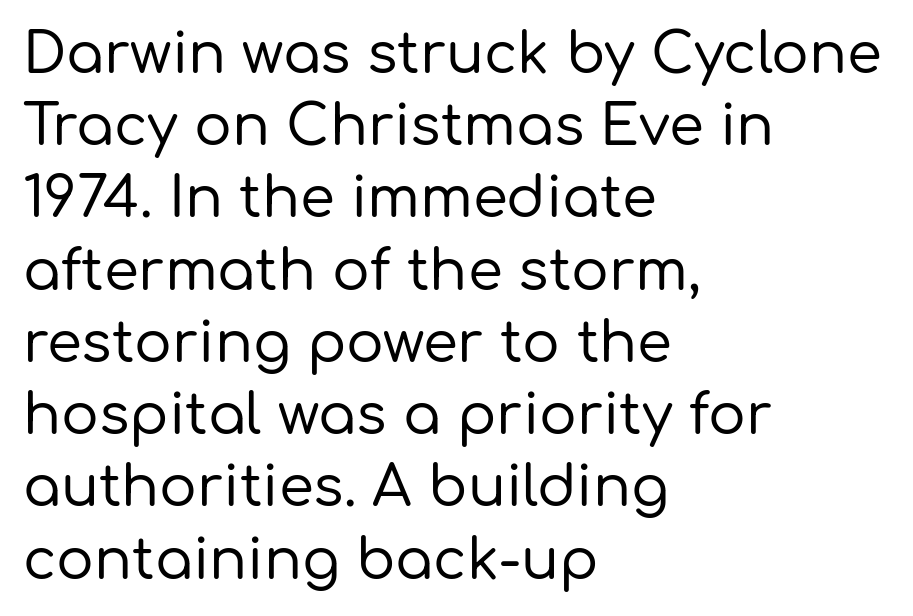
Q: Is the text italic (slanted)? A: No, it is upright.
Q: Is the typeface a serif or a sans-serif typeface? A: Sans-serif.
Q: Is the text underlined? A: No.
Q: How is the paragraph aligned? A: Left-aligned.
Q: Is the spacing between letters normal or unusually wide? A: Normal.
Q: Is the spacing between lines tight, normal or loose? A: Normal.
Q: Width (condensed, normal, or wide)? A: Normal.
Q: Stroke contrast? A: Low.
Q: x-height? A: Medium.
Q: Monospaced? A: No.
